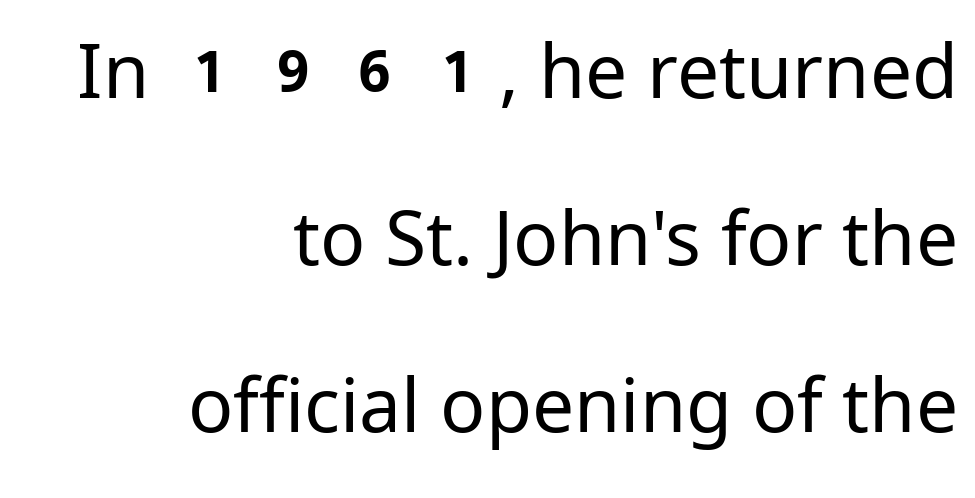
Words float on clear page, feet unadorned. Caption: face not bold, strokes unweighted. Compared with typical body copy, the letter spacing here is the same. This sample has the flowing, uneven cadence of proportional lettering. Compared with a flush-left layout, this one pins lines to the opposite, right side.
